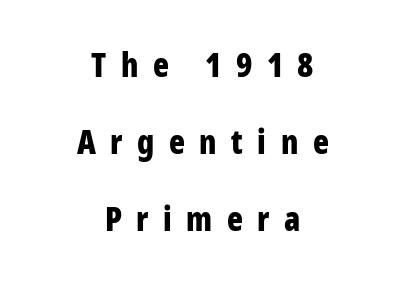
The image shows 33 px bold, condensed sans-serif type, upright; set centered, loose line spacing (2.33x), unusually wide letter spacing (+0.44 em), not underlined; low stroke contrast and a medium x-height.
